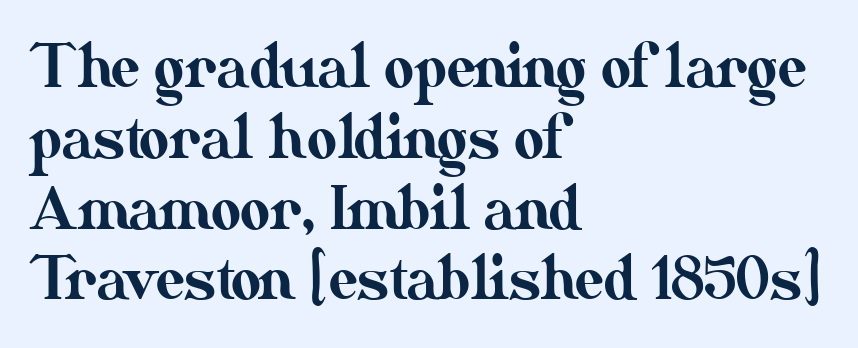
Letter spacing: default. Any mark beneath the type? The region is blank. Layout note: lines flush left. Style check: upright.
